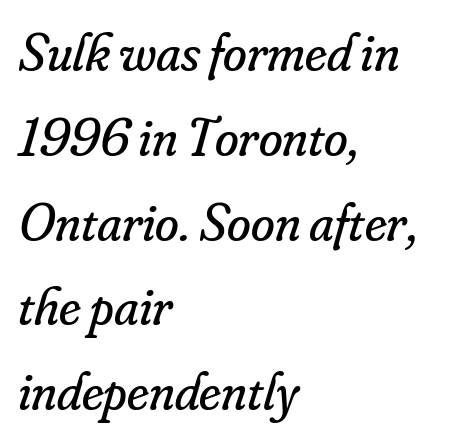
The letters advance in unequal steps, a hallmark of proportional type. Nobody drew a line under any word here. Leading: standard. Look at the bottom of the vertical strokes: they flare into serifs here.
